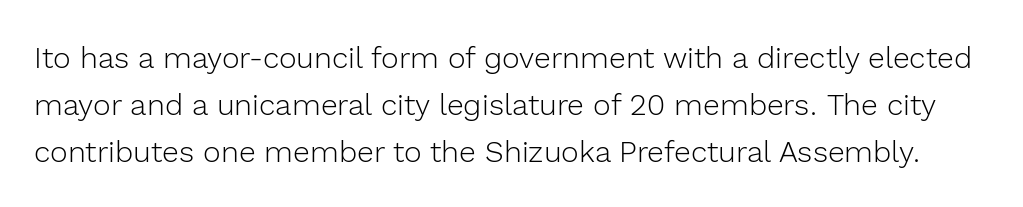
{"serif": "no", "italic": "no", "bold": "no", "weight": "light", "width": "normal", "x_height": "medium", "monospaced": "no", "underline": "no", "line_spacing": "normal", "line_spacing_ratio": 1.56, "letter_spacing": "normal", "letter_spacing_em": 0.0, "glyph_px": 30}
